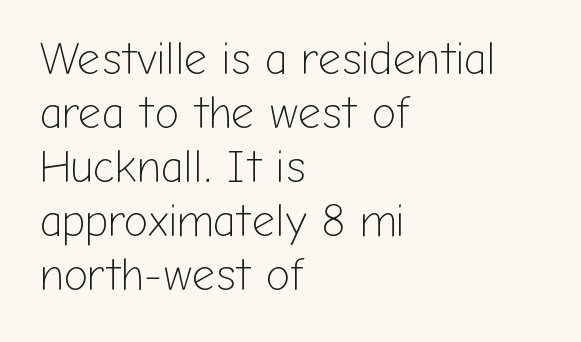
Spacing verdict: proportional, widths tailored to each character. Serif or sans? Sans — the stroke terminals are bare. The letters stand upright; this is a roman face. Glance below the letters and you will spot only blank space.
